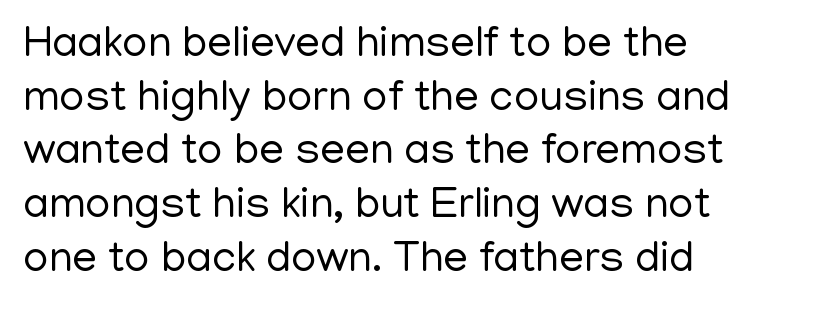
Q: Is the text bold? A: No.
Q: Is the text italic (slanted)? A: No, it is upright.
Q: Is the typeface a serif or a sans-serif typeface? A: Sans-serif.
Q: Is the text underlined? A: No.
Q: How is the paragraph aligned? A: Left-aligned.
Q: Is the spacing between letters normal or unusually wide? A: Normal.
Q: Width (condensed, normal, or wide)? A: Normal.
Q: Stroke contrast? A: Low.
Q: x-height? A: Medium.
Q: Monospaced? A: No.
